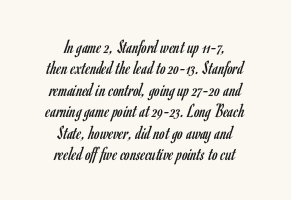
The image shows 20 px text type; set centered, tight line spacing (1.07x), normal letter spacing, not underlined.
